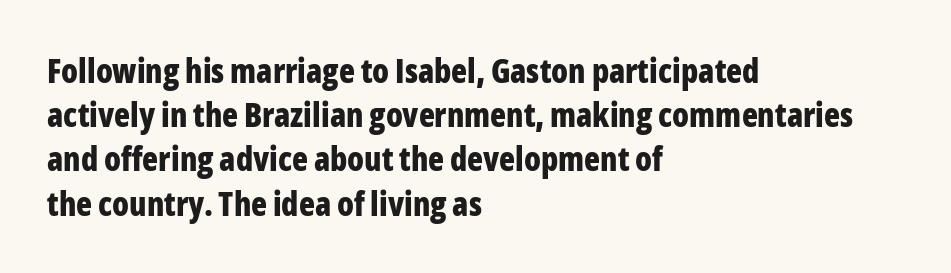
The image shows 33 px bold, condensed sans-serif type, upright; set left-aligned, normal line spacing (1.34x), normal letter spacing, not underlined; low stroke contrast and a medium x-height.
